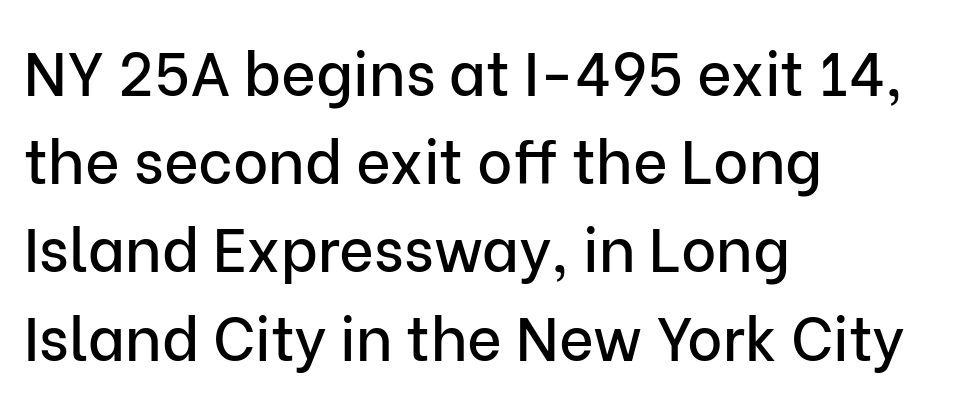
Do the characters align in a grid? No, the font is proportional. The ragged edge is on the right, which tells us the setting is flush left. The typeface chosen for these lines omits serifs. You can tell it's not italic because the verticals are truly vertical.
